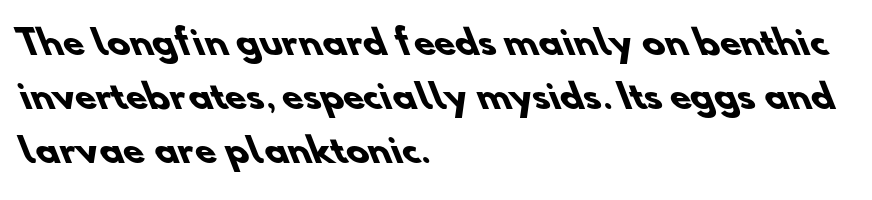
Q: Is the text bold? A: Yes.
Q: Is the typeface a serif or a sans-serif typeface? A: Sans-serif.
Q: Is the text underlined? A: No.
Q: How is the paragraph aligned? A: Left-aligned.
Q: Is the spacing between letters normal or unusually wide? A: Normal.
Q: Is the spacing between lines tight, normal or loose? A: Normal.
Q: Width (condensed, normal, or wide)? A: Normal.
Q: Stroke contrast? A: Low.
Q: x-height? A: Small.
Q: Monospaced? A: No.
